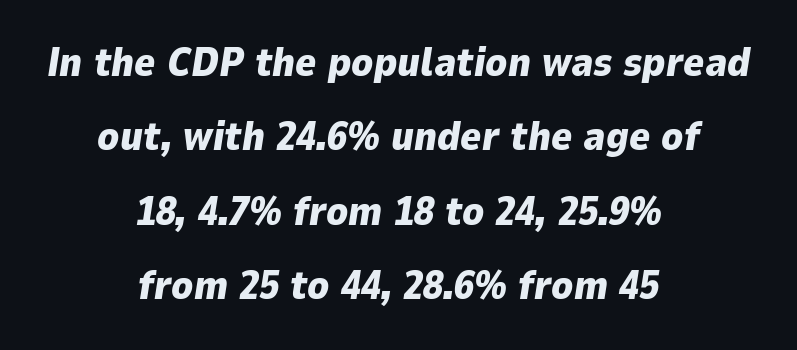
This sample uses plain, unmodified letter spacing. In CSS terms this would be text-align: center. A bare baseline throughout the passage. The face used here has a pronounced slope to its letters. Is the type bold? Yes — the strokes are clearly thick and heavy. The passage shown is typed in a proportional face where columns would drift.
